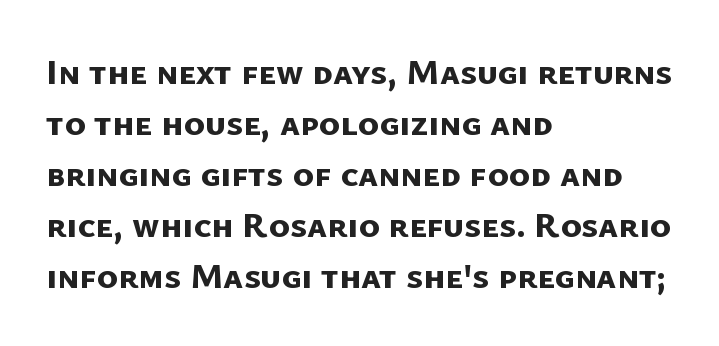
The image shows 36 px bold sans-serif type; set left-aligned, normal line spacing (1.42x), normal letter spacing, not underlined; low stroke contrast and a medium x-height.
